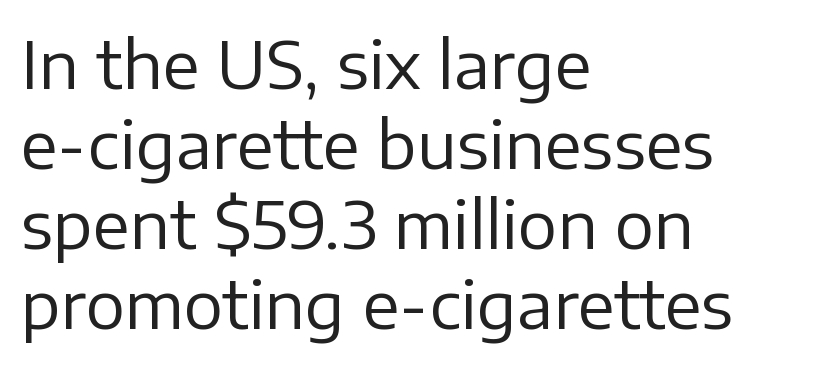
Plain, unruled lines of type. Weight: in the light-to-regular range. Spacing verdict: proportional, widths tailored to each character. No extra tracking has been applied to these lines.
